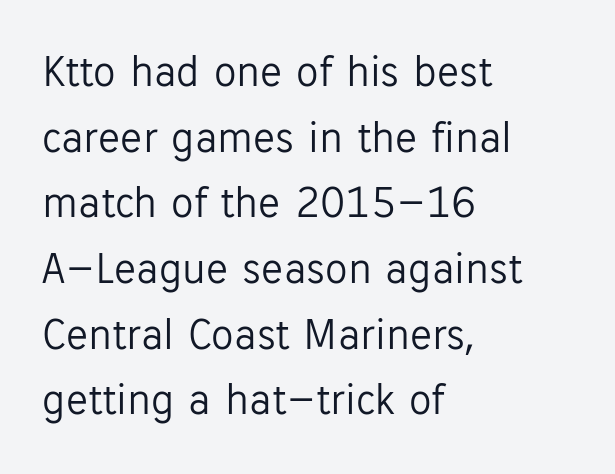
Compared with typical paragraphs, the rows here are spaced about the same. This sample has the flowing, uneven cadence of proportional lettering. The typeface has the unassuming heft of standard copy or less. Serif or sans? Sans — the stroke terminals are bare. Any mark beneath the type? The region is blank. Layout note: lines flush left.
